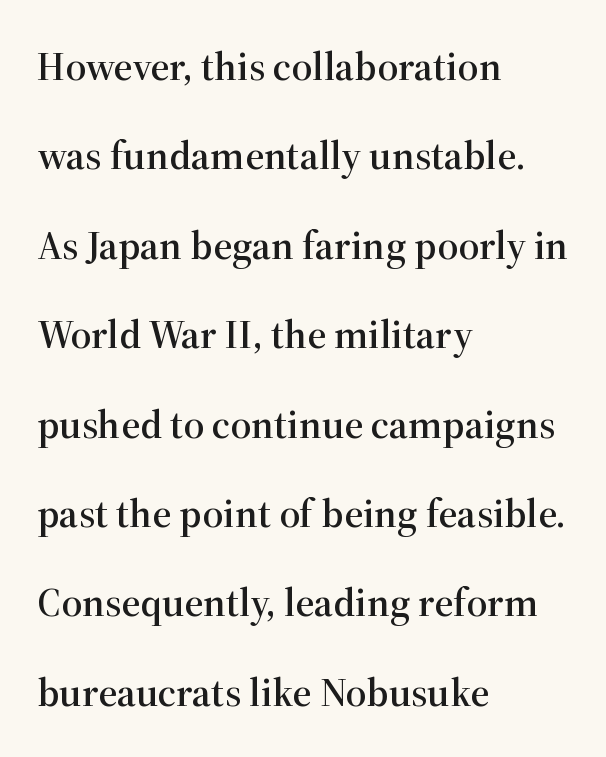
A clean baseline with only descenders dipping below it. Observe the ordinary spacing: letters are neighbours, not strangers. A great deal of white space separates one row of letters from the next. Classification — serif. Each letter keeps its own natural width here, so spacing adapts to shape.
